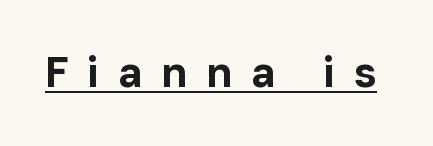
{"serif": "no", "italic": "no", "bold": "yes", "weight": "bold", "width": "normal", "stroke_contrast": "low", "x_height": "medium", "monospaced": "no", "underline": "yes", "letter_spacing": "wide", "letter_spacing_em": 0.44, "glyph_px": 42}
